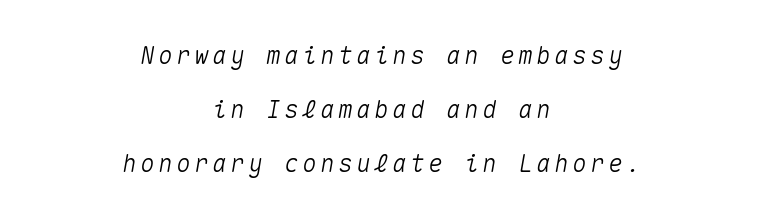
The image shows 24 px text type, italic (leaning right); set centered, loose line spacing (2.26x), not underlined.
